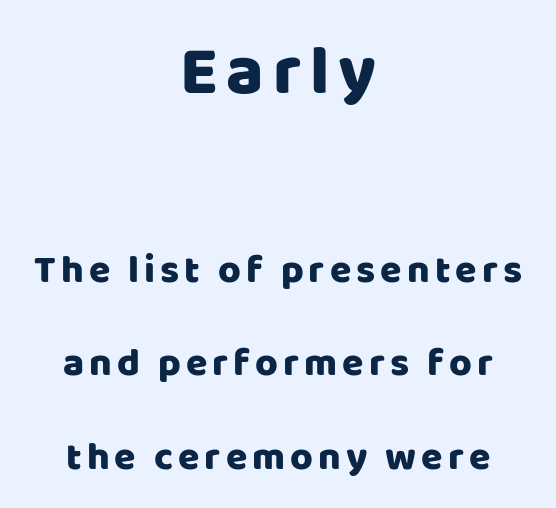
The image shows 69 px sans-serif type, upright; set centered, loose line spacing (2.4x), not underlined; the first (top) block is 1.77x larger; low stroke contrast and a large x-height.
